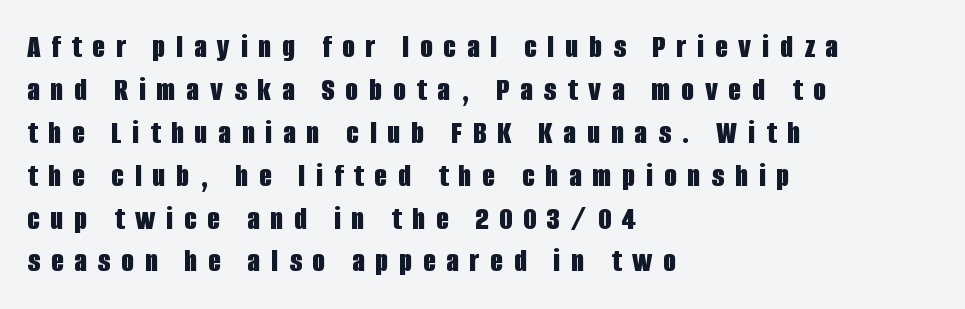
It's the straight-up-and-down kind of type. These lines sit exactly where default settings would place them. Line starts are locked; line ends wander. Check the space under the baseline: it is left empty. These lines carry a lot of weight — the face is fully bold. You could not count columns in this text — the font is proportionally spaced.
